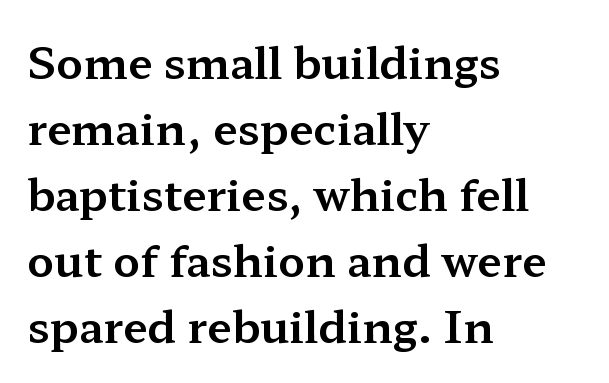
Q: Is the text italic (slanted)? A: No, it is upright.
Q: Is the typeface a serif or a sans-serif typeface? A: Serif.
Q: Is the text underlined? A: No.
Q: How is the paragraph aligned? A: Left-aligned.
Q: Is the spacing between letters normal or unusually wide? A: Normal.
Q: Is the spacing between lines tight, normal or loose? A: Normal.
Q: Width (condensed, normal, or wide)? A: Wide.
Q: Stroke contrast? A: Medium.
Q: x-height? A: Medium.
Q: Monospaced? A: No.
